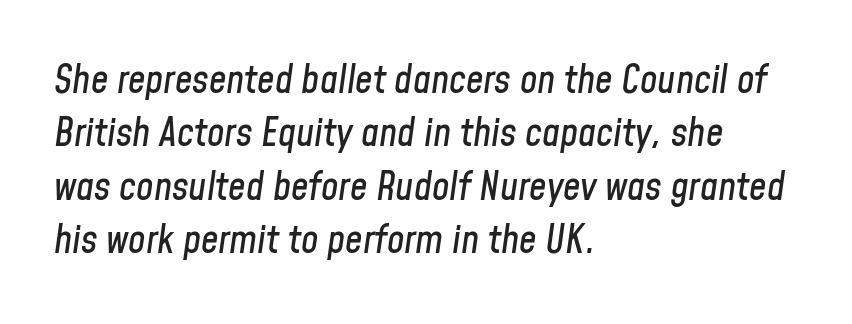
The image shows 39 px condensed type, italic (leaning right); set left-aligned, normal line spacing (1.37x), normal letter spacing, not underlined; low stroke contrast and a medium x-height.
